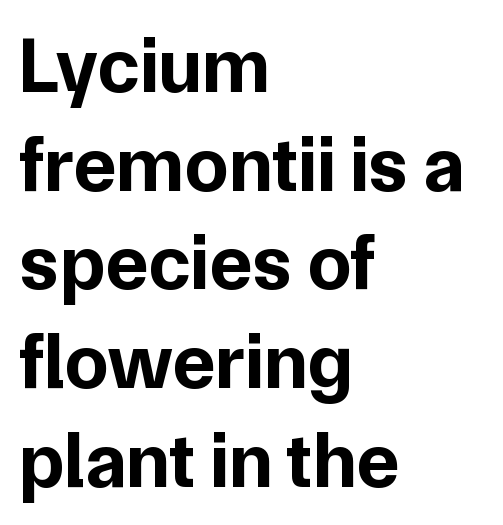
The image shows 79 px bold sans-serif type, upright; set left-aligned, normal line spacing (1.25x), normal letter spacing, not underlined; low stroke contrast and a medium x-height.
